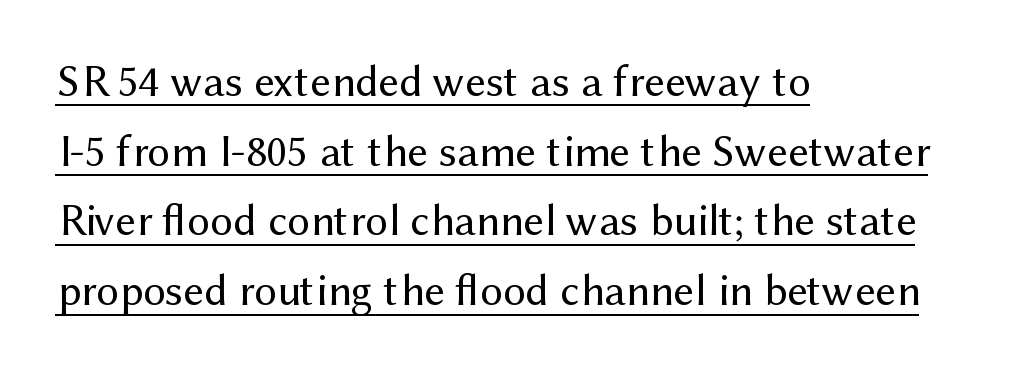
{"serif": "no", "italic": "no", "bold": "no", "weight": "regular", "width": "normal", "stroke_contrast": "medium", "x_height": "medium", "monospaced": "no", "underline": "yes", "align": "left", "line_spacing": "normal", "line_spacing_ratio": 1.55, "letter_spacing": "normal", "letter_spacing_em": 0.0, "glyph_px": 45}
